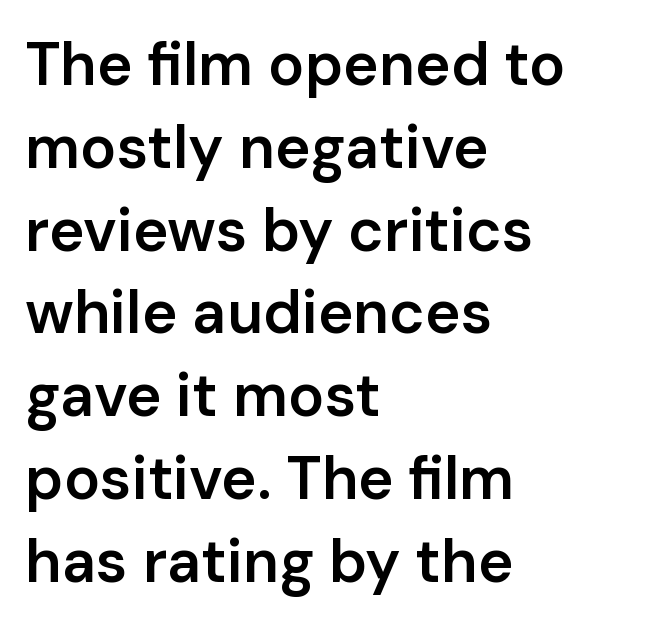
Horizontally, the lines are justified to the leading edge only. Quick note: underline off. Is there much room between lines? A standard amount, neither cramped nor airy. Varying glyph widths throughout — classic text-font behaviour. Each letter's strokes conclude bluntly, with no projecting serifs. Does extra space separate the letters? No, they use regular spacing.
